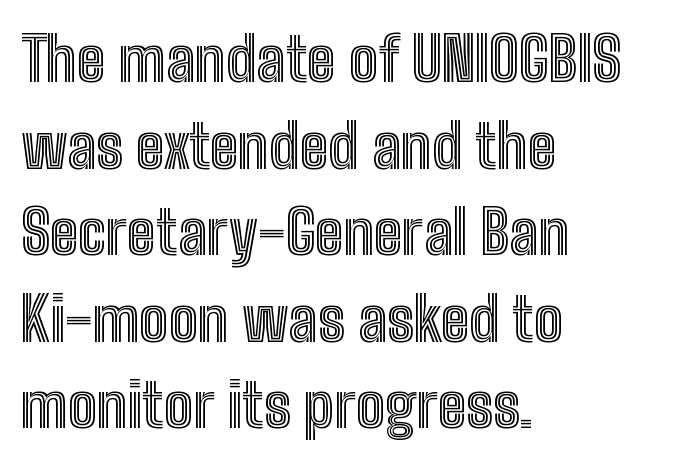
The image shows 61 px condensed type, upright; set left-aligned, normal line spacing (1.42x), normal letter spacing, not underlined; a medium x-height.
